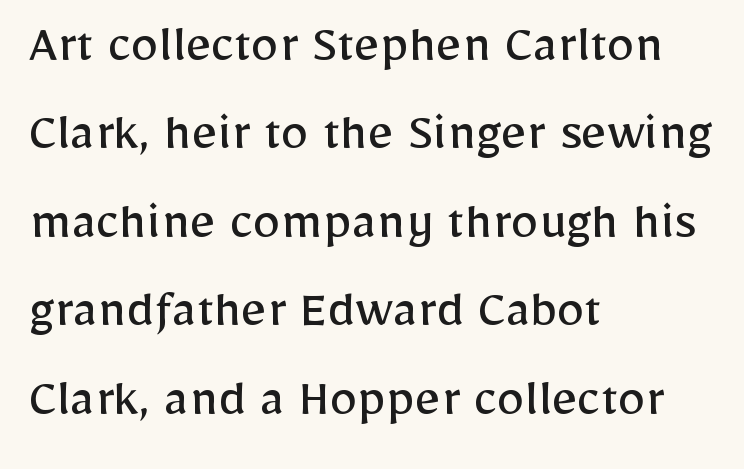
The image shows 56 px regular-weight sans-serif type, upright; set left-aligned, normal line spacing (1.58x), normal letter spacing, not underlined; low stroke contrast and a medium x-height.
